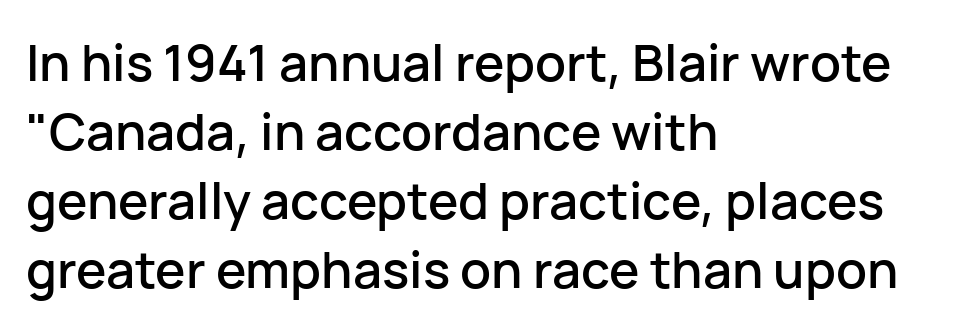
The image shows 51 px sans-serif type, upright; set left-aligned, normal line spacing (1.35x), normal letter spacing, not underlined; low stroke contrast and a medium x-height.
